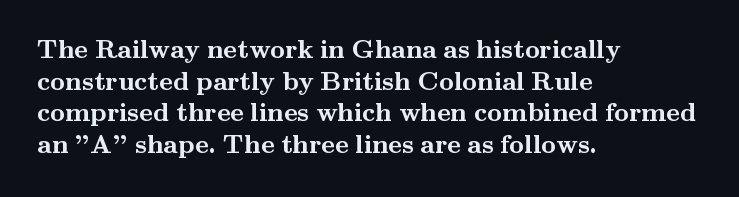
Q: Is the text bold? A: Yes.
Q: Is the text italic (slanted)? A: No, it is upright.
Q: Is the text underlined? A: No.
Q: How is the paragraph aligned? A: Left-aligned.
Q: Is the spacing between letters normal or unusually wide? A: Normal.
